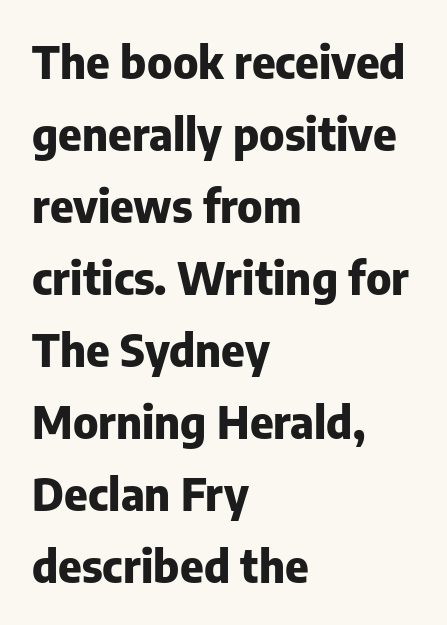
{"serif": "no", "italic": "no", "bold": "yes", "weight": "heavy", "width": "normal", "stroke_contrast": "low", "x_height": "medium", "monospaced": "no", "underline": "no", "align": "left", "line_spacing": "normal", "line_spacing_ratio": 1.6, "letter_spacing": "normal", "letter_spacing_em": 0.0, "glyph_px": 45}
